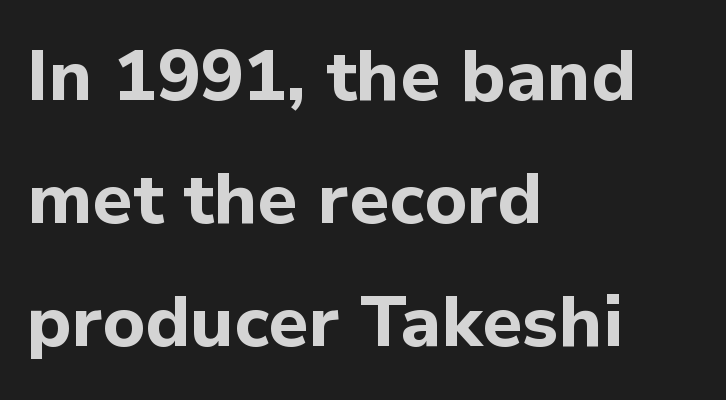
The image shows 72 px bold sans-serif type, upright; set left-aligned, line spacing 1.71x, normal letter spacing, not underlined; low stroke contrast and a medium x-height.
